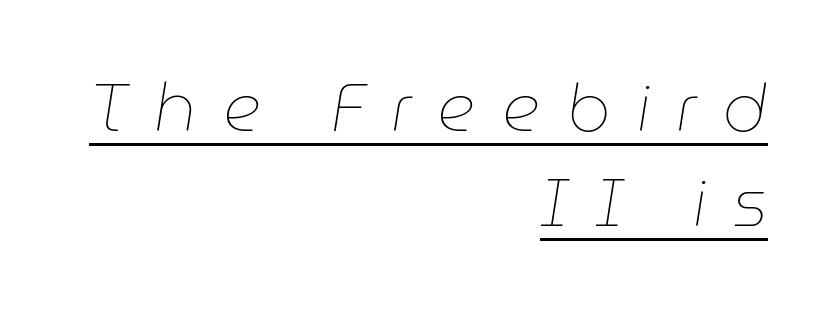
Q: Is the text bold? A: No.
Q: Is the text italic (slanted)? A: Yes, it leans right by about 9 degrees.
Q: Is the text underlined? A: Yes.
Q: How is the paragraph aligned? A: Right-aligned.
Q: Is the spacing between letters normal or unusually wide? A: Unusually wide.
Q: Is the spacing between lines tight, normal or loose? A: Normal.
Q: Width (condensed, normal, or wide)? A: Normal.
Q: Stroke contrast? A: Low.
Q: x-height? A: Medium.
Q: Monospaced? A: No.
